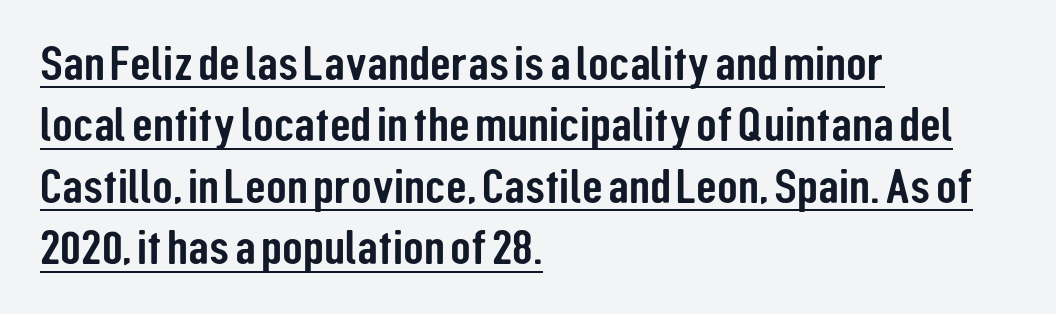
Q: Is the text italic (slanted)? A: No, it is upright.
Q: Is the typeface a serif or a sans-serif typeface? A: Sans-serif.
Q: Is the text underlined? A: Yes.
Q: How is the paragraph aligned? A: Left-aligned.
Q: Is the spacing between letters normal or unusually wide? A: Normal.
Q: Is the spacing between lines tight, normal or loose? A: Normal.
Q: Width (condensed, normal, or wide)? A: Condensed.
Q: Stroke contrast? A: Low.
Q: x-height? A: Medium.
Q: Monospaced? A: No.
